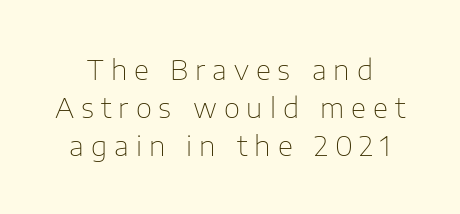
Q: Is the text bold? A: No.
Q: Is the text italic (slanted)? A: No, it is upright.
Q: Is the typeface a serif or a sans-serif typeface? A: Sans-serif.
Q: Is the text underlined? A: No.
Q: Is the spacing between letters normal or unusually wide? A: Unusually wide.
Q: Is the spacing between lines tight, normal or loose? A: Normal.
Q: Width (condensed, normal, or wide)? A: Normal.
Q: Stroke contrast? A: Low.
Q: x-height? A: Medium.
Q: Monospaced? A: No.
